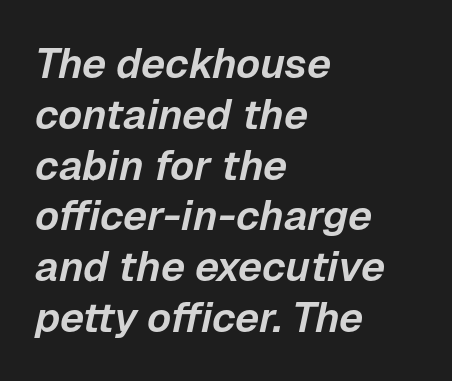
The image shows 42 px text type, italic (leaning right); set left-aligned, line spacing 1.21x, normal letter spacing, not underlined; low stroke contrast and a medium x-height.
